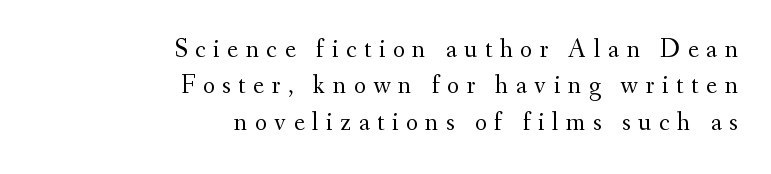
Q: Is the text bold? A: No.
Q: Is the text italic (slanted)? A: No, it is upright.
Q: Is the text underlined? A: No.
Q: How is the paragraph aligned? A: Right-aligned.
Q: Is the spacing between letters normal or unusually wide? A: Unusually wide.
Q: Is the spacing between lines tight, normal or loose? A: Normal.
